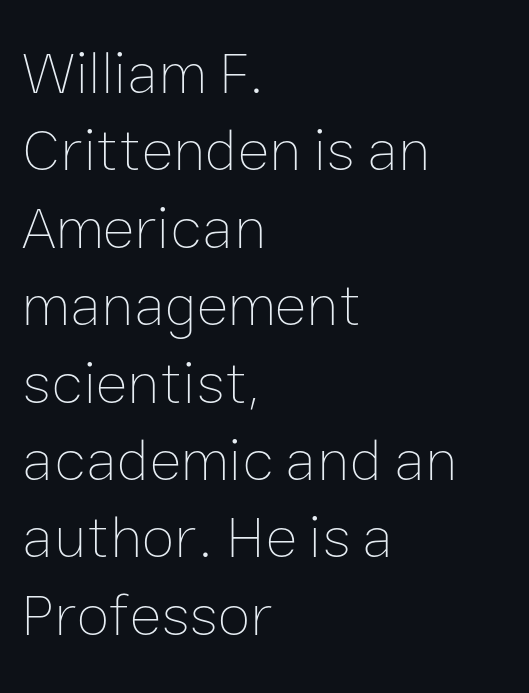
{"italic": "no", "bold": "no", "weight": "thin", "width": "normal", "stroke_contrast": "low", "x_height": "medium", "monospaced": "no", "underline": "no", "align": "left", "line_spacing": "normal", "line_spacing_ratio": 1.29, "letter_spacing": "normal", "letter_spacing_em": 0.0, "glyph_px": 60}
